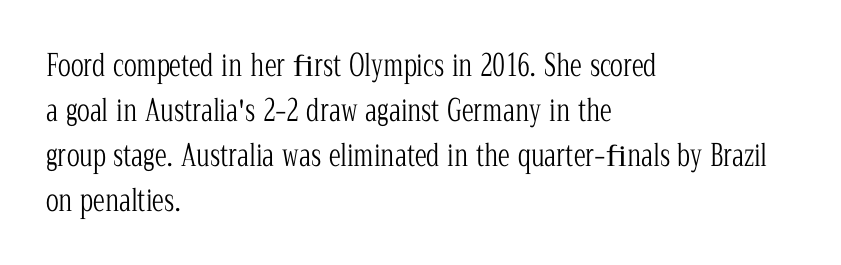
Q: Is the text bold? A: No.
Q: Is the text italic (slanted)? A: No, it is upright.
Q: Is the typeface a serif or a sans-serif typeface? A: Serif.
Q: Is the text underlined? A: No.
Q: How is the paragraph aligned? A: Left-aligned.
Q: Is the spacing between letters normal or unusually wide? A: Normal.
Q: Is the spacing between lines tight, normal or loose? A: Normal.
Q: Width (condensed, normal, or wide)? A: Condensed.
Q: Stroke contrast? A: Low.
Q: x-height? A: Medium.
Q: Monospaced? A: No.
